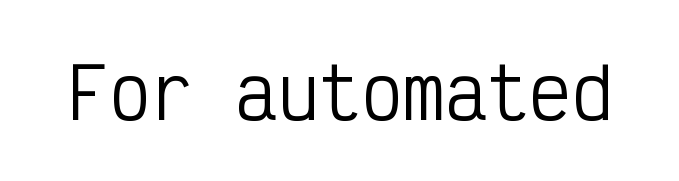
The image shows 70 px regular-weight, condensed sans-serif type, upright, monospaced; set normal letter spacing, not underlined; low stroke contrast and a medium x-height.
